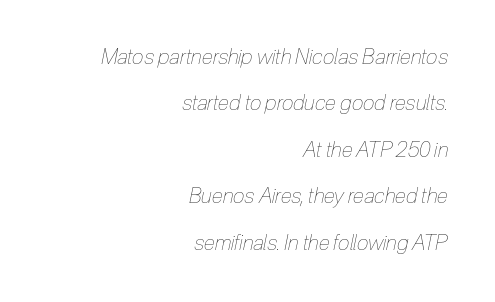
{"italic": "yes", "lean": "right", "slant_degrees": 12, "bold": "no", "underline": "no", "align": "right", "line_spacing": "loose", "line_spacing_ratio": 2.21, "letter_spacing": "normal", "letter_spacing_em": 0.0, "glyph_px": 21}
